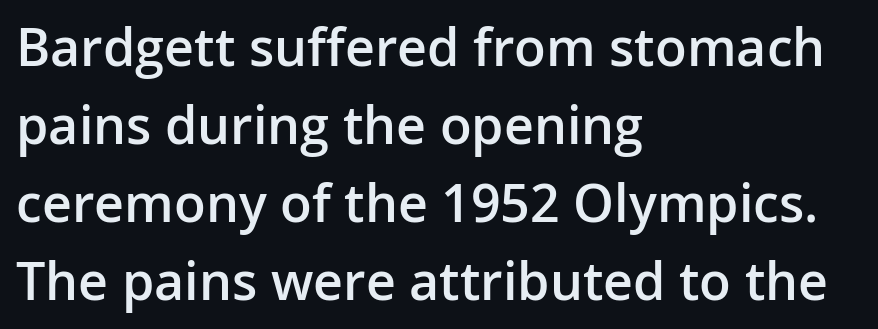
{"serif": "no", "italic": "no", "bold": "semi", "weight": "semibold", "width": "normal", "stroke_contrast": "low", "x_height": "medium", "monospaced": "no", "underline": "no", "align": "left", "line_spacing": "normal", "line_spacing_ratio": 1.5, "letter_spacing": "normal", "letter_spacing_em": 0.0, "glyph_px": 52}
